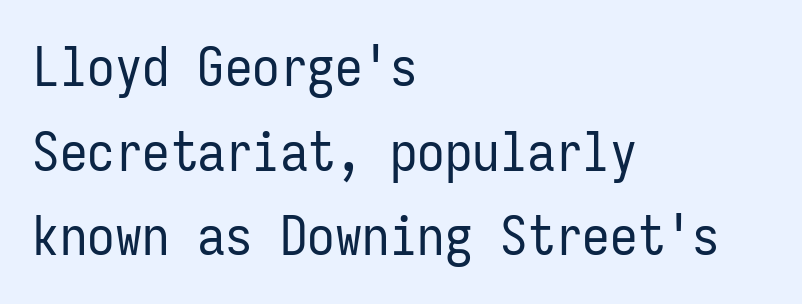
The image shows 55 px regular-weight, condensed sans-serif type, upright, monospaced; set left-aligned, normal line spacing (1.54x), normal letter spacing, not underlined; low stroke contrast and a medium x-height.
